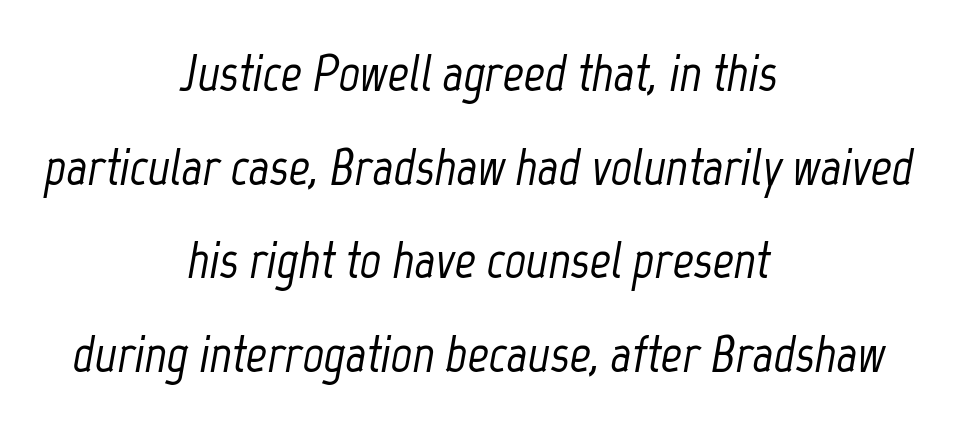
{"italic": "yes", "lean": "right", "slant_degrees": 12, "width": "condensed", "stroke_contrast": "low", "x_height": "medium", "monospaced": "no", "underline": "no", "align": "center", "line_spacing_ratio": 1.8, "letter_spacing": "normal", "letter_spacing_em": 0.0, "glyph_px": 52}
